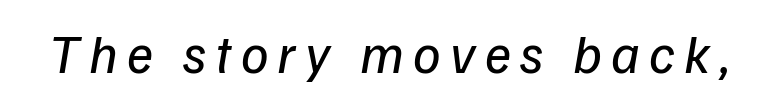
The image shows 55 px regular-weight sans-serif type; set not underlined; low stroke contrast and a medium x-height.
